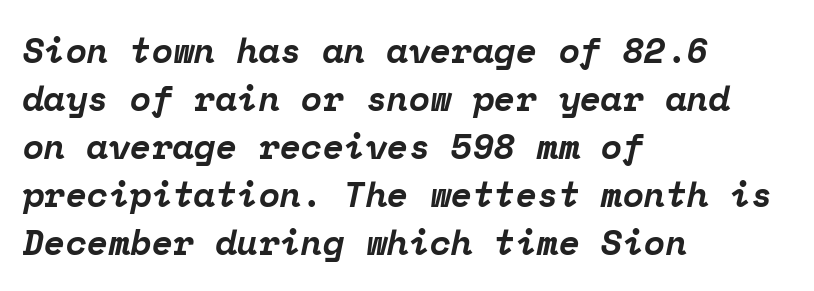
Note: serifs present on the glyphs. As a designer I'd log this as weight 700, bold. Interline gaps are of average width in this sample. One-word summary of the alignment: left. In terms of letterspacing, this is plain default setting. In terms of posture, this sample is oblique.
